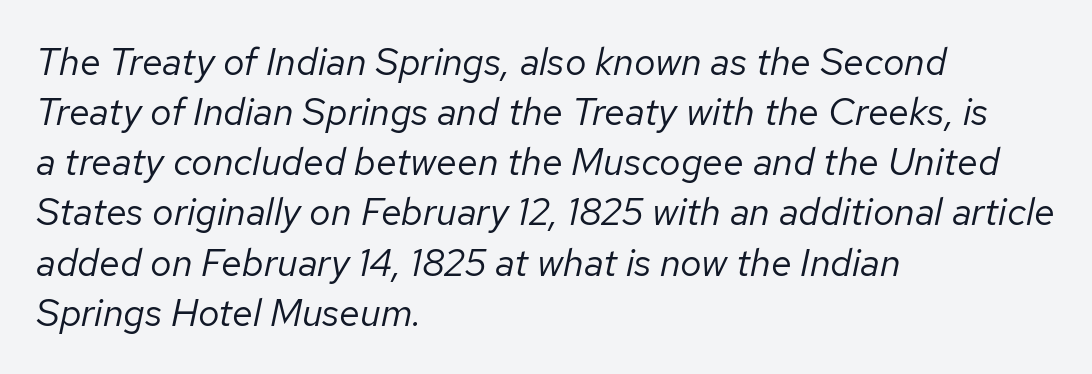
The face looks like a standard text weight, possibly lighter. Standard letterfit; no display-style spreading of the glyphs. Quick note: underline off. Varying glyph widths throughout — classic text-font behaviour. Summary of vertical rhythm: regular, with standard interline spacing.
